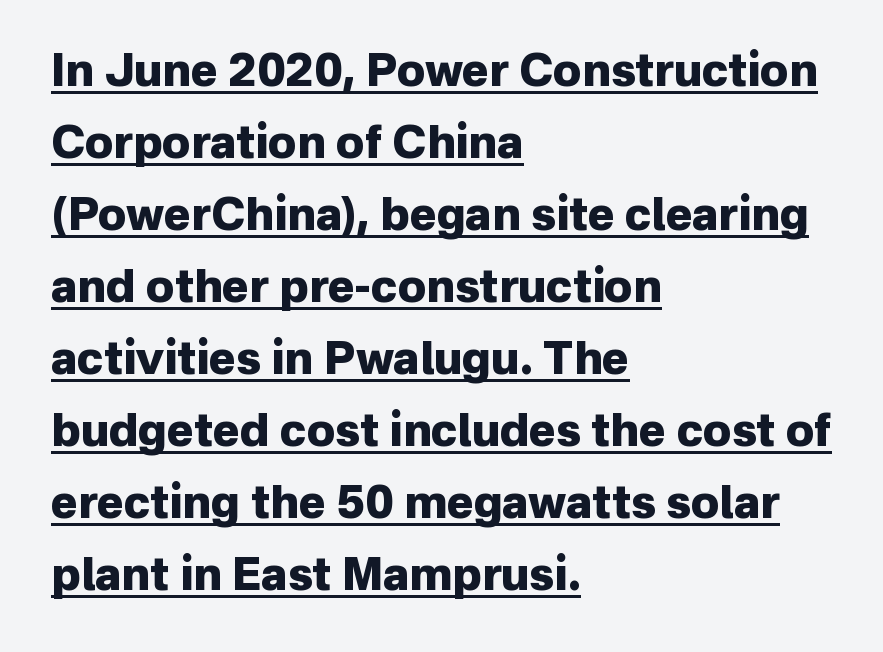
Q: Is the text bold? A: Yes.
Q: Is the text italic (slanted)? A: No, it is upright.
Q: Is the typeface a serif or a sans-serif typeface? A: Sans-serif.
Q: Is the text underlined? A: Yes.
Q: How is the paragraph aligned? A: Left-aligned.
Q: Is the spacing between letters normal or unusually wide? A: Normal.
Q: Is the spacing between lines tight, normal or loose? A: Normal.
Q: Width (condensed, normal, or wide)? A: Normal.
Q: Stroke contrast? A: Low.
Q: x-height? A: Medium.
Q: Monospaced? A: No.
